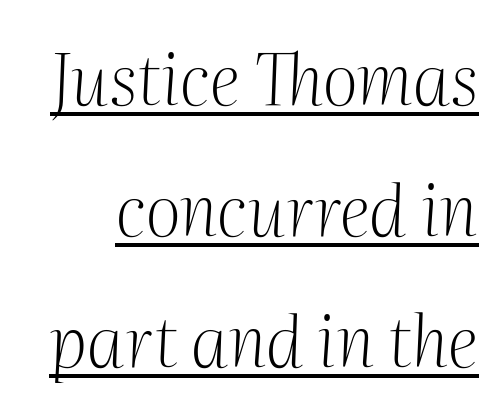
Q: Is the text bold? A: No.
Q: Is the text italic (slanted)? A: Yes, it leans right by about 2 degrees.
Q: Is the typeface a serif or a sans-serif typeface? A: Serif.
Q: Is the text underlined? A: Yes.
Q: Is the spacing between letters normal or unusually wide? A: Normal.
Q: Width (condensed, normal, or wide)? A: Normal.
Q: Stroke contrast? A: Medium.
Q: x-height? A: Medium.
Q: Monospaced? A: No.
